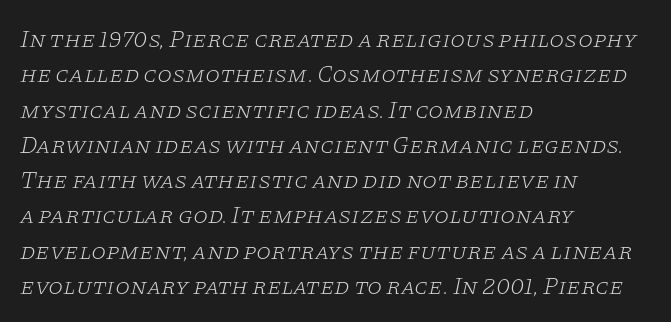
{"italic": "yes", "lean": "right", "slant_degrees": 11, "bold": "no", "underline": "no", "align": "left", "line_spacing": "normal", "line_spacing_ratio": 1.47, "letter_spacing": "normal", "letter_spacing_em": 0.0, "glyph_px": 24}
